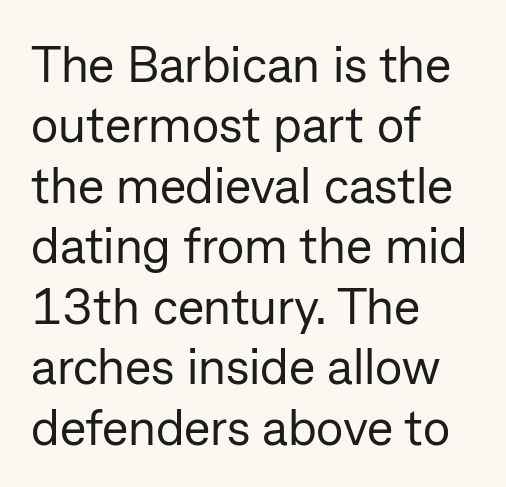
Q: Is the text bold? A: No.
Q: Is the text italic (slanted)? A: No, it is upright.
Q: Is the typeface a serif or a sans-serif typeface? A: Sans-serif.
Q: Is the text underlined? A: No.
Q: How is the paragraph aligned? A: Left-aligned.
Q: Is the spacing between letters normal or unusually wide? A: Normal.
Q: Width (condensed, normal, or wide)? A: Normal.
Q: Stroke contrast? A: Low.
Q: x-height? A: Medium.
Q: Monospaced? A: No.
